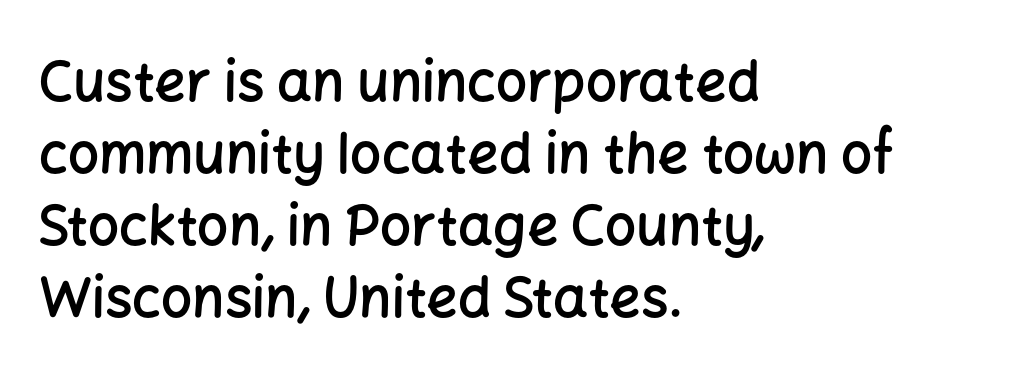
Q: Is the text bold? A: Semi-bold.
Q: Is the text italic (slanted)? A: No, it is upright.
Q: Is the typeface a serif or a sans-serif typeface? A: Sans-serif.
Q: Is the text underlined? A: No.
Q: How is the paragraph aligned? A: Left-aligned.
Q: Is the spacing between letters normal or unusually wide? A: Normal.
Q: Is the spacing between lines tight, normal or loose? A: Normal.
Q: Width (condensed, normal, or wide)? A: Normal.
Q: Stroke contrast? A: Low.
Q: x-height? A: Medium.
Q: Monospaced? A: No.
